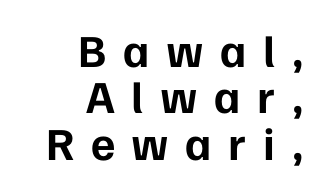
Q: Is the text bold? A: Yes.
Q: Is the text italic (slanted)? A: No, it is upright.
Q: Is the typeface a serif or a sans-serif typeface? A: Sans-serif.
Q: Is the text underlined? A: No.
Q: How is the paragraph aligned? A: Right-aligned.
Q: Is the spacing between letters normal or unusually wide? A: Unusually wide.
Q: Is the spacing between lines tight, normal or loose? A: Tight.
Q: Width (condensed, normal, or wide)? A: Normal.
Q: Stroke contrast? A: Low.
Q: x-height? A: Medium.
Q: Monospaced? A: No.
